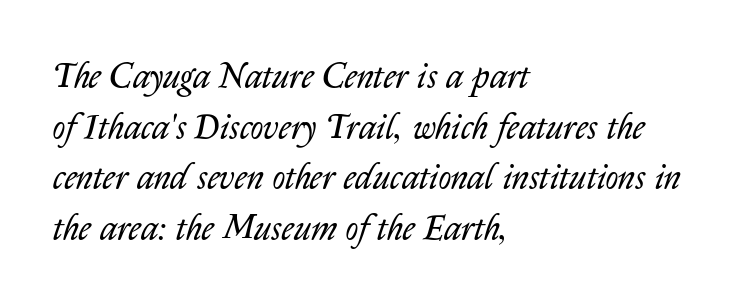
Q: Is the text bold? A: No.
Q: Is the text italic (slanted)? A: Yes, it leans right by about 14 degrees.
Q: Is the text underlined? A: No.
Q: How is the paragraph aligned? A: Left-aligned.
Q: Is the spacing between letters normal or unusually wide? A: Normal.
Q: Is the spacing between lines tight, normal or loose? A: Normal.
Q: Width (condensed, normal, or wide)? A: Normal.
Q: Stroke contrast? A: Low.
Q: x-height? A: Medium.
Q: Monospaced? A: No.
